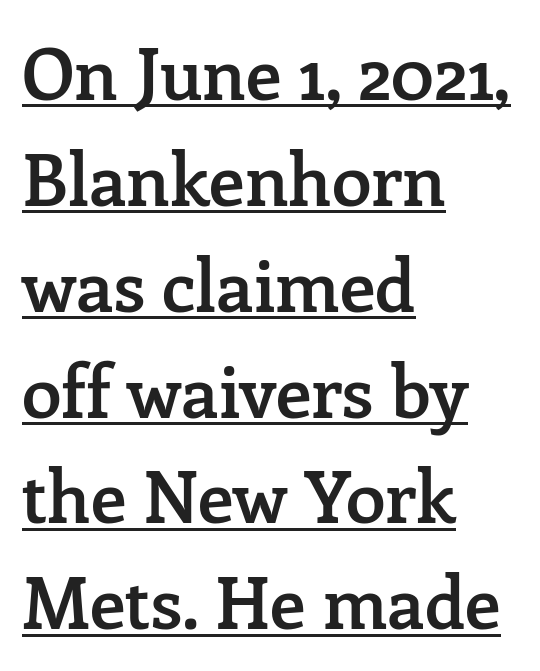
Q: Is the text bold? A: Semi-bold.
Q: Is the text italic (slanted)? A: No, it is upright.
Q: Is the typeface a serif or a sans-serif typeface? A: Serif.
Q: Is the text underlined? A: Yes.
Q: How is the paragraph aligned? A: Left-aligned.
Q: Is the spacing between letters normal or unusually wide? A: Normal.
Q: Is the spacing between lines tight, normal or loose? A: Normal.
Q: Width (condensed, normal, or wide)? A: Normal.
Q: Stroke contrast? A: Low.
Q: x-height? A: Medium.
Q: Monospaced? A: No.
